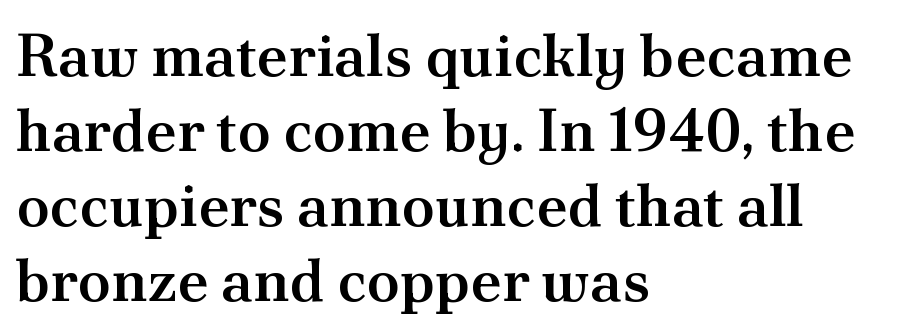
The image shows 60 px semibold serif type, upright; set left-aligned, normal line spacing (1.25x), normal letter spacing, not underlined; medium stroke contrast and a small x-height.
